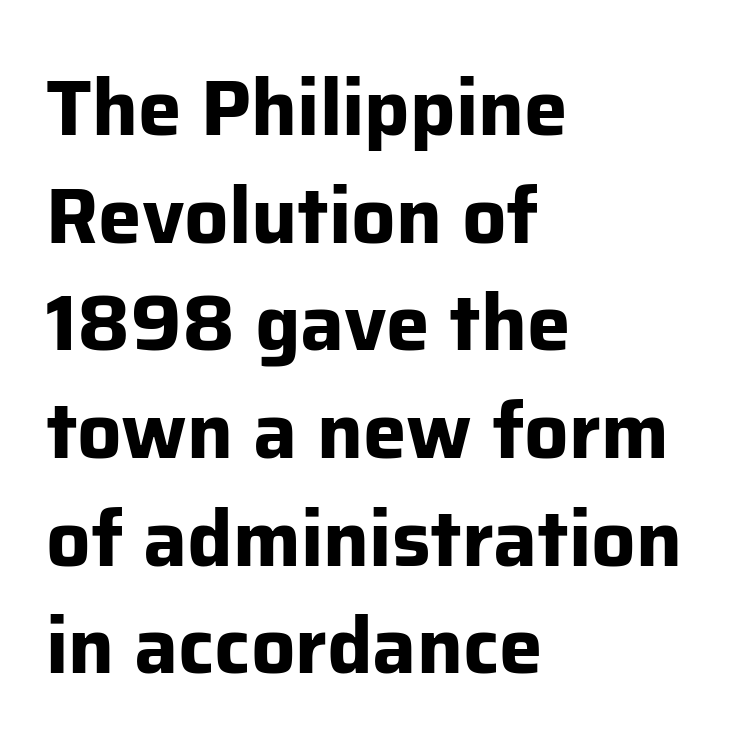
The image shows 78 px bold sans-serif type, upright; set left-aligned, normal line spacing (1.38x), normal letter spacing, not underlined; low stroke contrast and a medium x-height.
